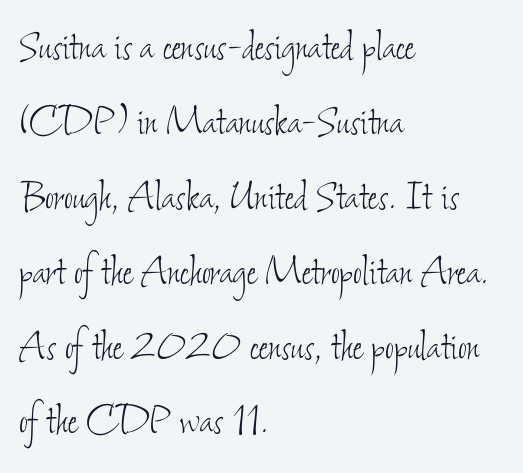
Reading down the block, your eye returns to a fixed left position each line. A clean baseline with only descenders dipping below it. The font sits on the lighter half of the weight spectrum, regular included. No extra tracking has been applied to these lines. How would I describe the line gaps? Plain and ordinary.
